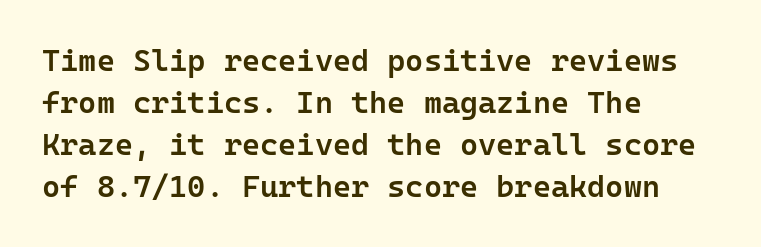
The designer went with a sans here, leaving each stem footless. A roman cut, with each character standing at attention. Typesetter's note: demi weight, one step under bold. Any mark beneath the type? The region is blank. Is the letter spacing exaggerated? No — it looks like the ordinary default.
